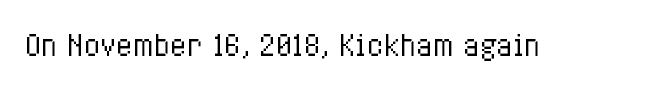
Q: Is the text bold? A: No.
Q: Is the text italic (slanted)? A: No, it is upright.
Q: Is the text underlined? A: No.
Q: Is the spacing between letters normal or unusually wide? A: Normal.
